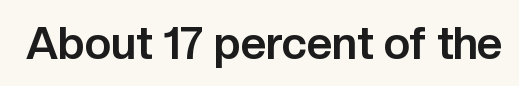
Q: Is the text bold? A: Yes.
Q: Is the text italic (slanted)? A: No, it is upright.
Q: Is the typeface a serif or a sans-serif typeface? A: Sans-serif.
Q: Is the text underlined? A: No.
Q: Is the spacing between letters normal or unusually wide? A: Normal.
Q: Width (condensed, normal, or wide)? A: Normal.
Q: Stroke contrast? A: Low.
Q: x-height? A: Medium.
Q: Monospaced? A: No.
